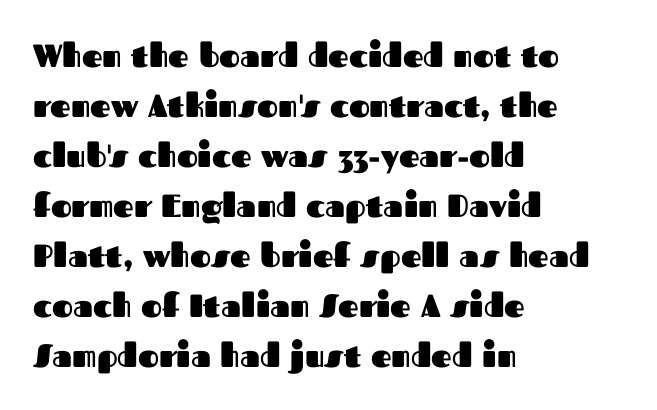
Q: Is the text bold? A: Yes.
Q: Is the text italic (slanted)? A: No, it is upright.
Q: Is the typeface a serif or a sans-serif typeface? A: Sans-serif.
Q: Is the text underlined? A: No.
Q: How is the paragraph aligned? A: Left-aligned.
Q: Is the spacing between letters normal or unusually wide? A: Normal.
Q: Is the spacing between lines tight, normal or loose? A: Normal.
Q: Width (condensed, normal, or wide)? A: Normal.
Q: Stroke contrast? A: Medium.
Q: x-height? A: Medium.
Q: Monospaced? A: No.
